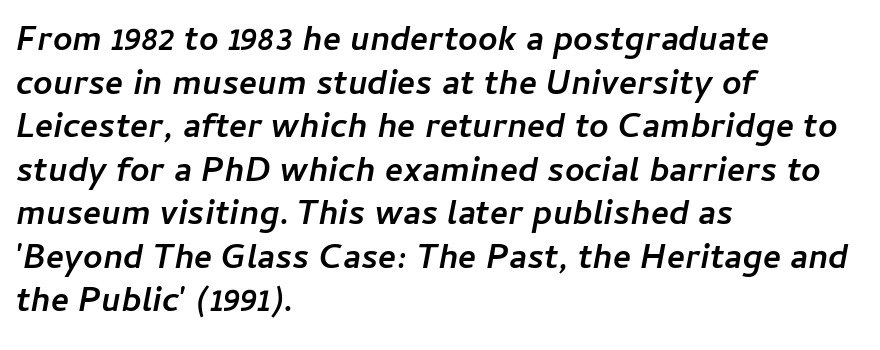
Line beginnings align vertically; line endings do not. Italic: yes, the glyphs are oblique. Pretty heavy lettering here — definitely bold. The leading is moderate, giving the passage an even texture. Observe the ordinary spacing: letters are neighbours, not strangers. You could not count columns in this text — the font is proportionally spaced.
